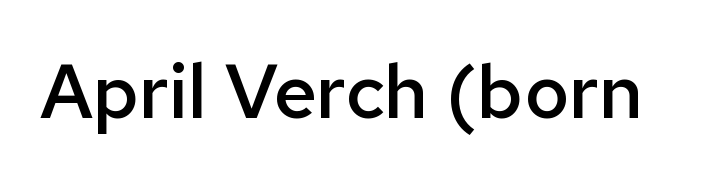
The image shows 76 px semibold sans-serif type, upright; set normal letter spacing, not underlined; low stroke contrast and a medium x-height.
